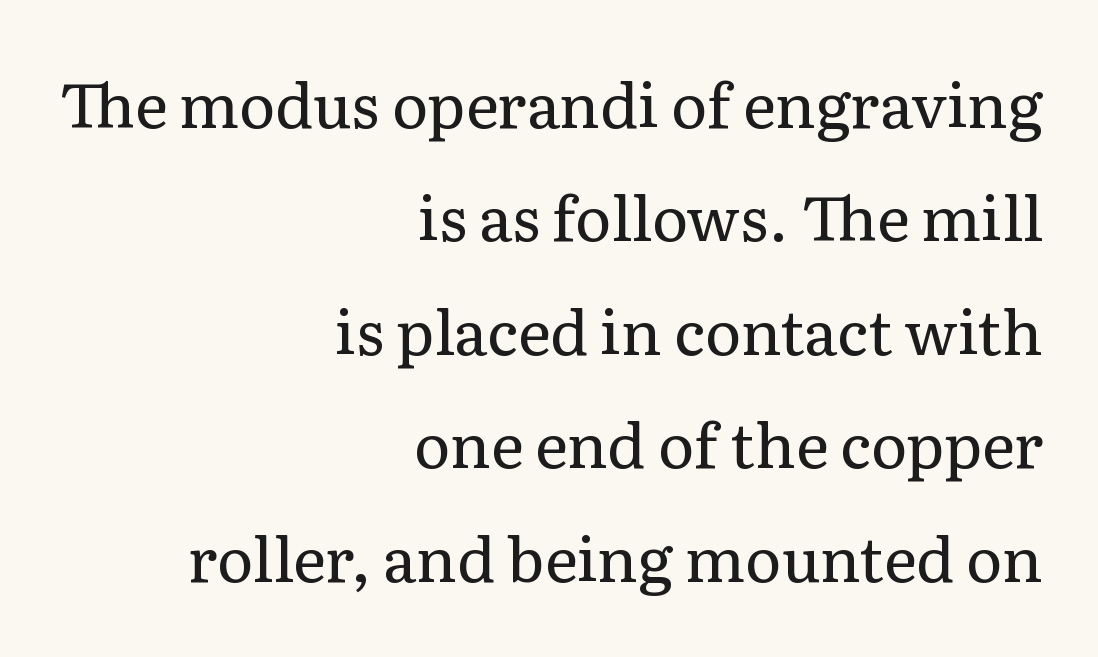
Regarding serifs, this sample has them. The passage shown is typed in a proportional face where columns would drift. Check under the words: just untouched page. The lines in this sample share a right terminus and differ only in where they begin. Letters have the restrained weight of plain body copy at most.
